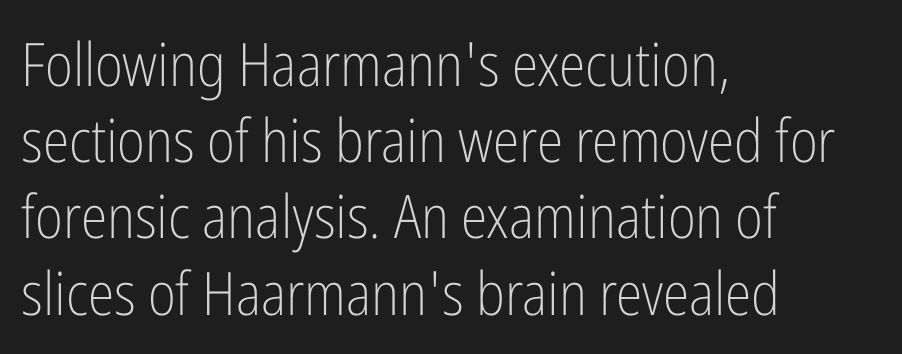
A typesetter would label this face a sans. No extra tracking has been applied to these lines. The letters advance in unequal steps, a hallmark of proportional type. Each line starts at the same left margin while the right side varies. Designer's note — italics off, roman on.
